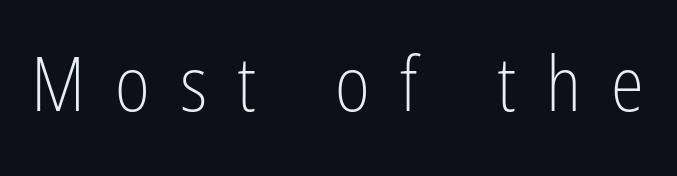
{"serif": "no", "italic": "no", "bold": "no", "weight": "light", "width": "condensed", "stroke_contrast": "low", "x_height": "medium", "monospaced": "no", "underline": "no", "letter_spacing": "wide", "letter_spacing_em": 0.4, "glyph_px": 75}
